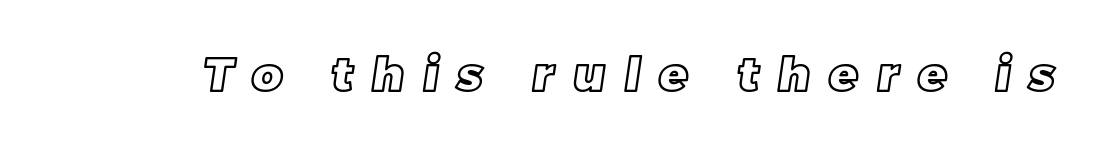
Glance below the letters and you will spot only blank space. Proportional: the letters do not fall into vertical columns. The line texture is sparse and dotted thanks to wide tracking.
